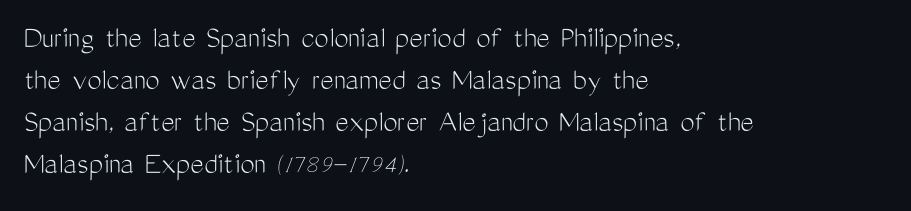
Q: Is the text bold? A: No.
Q: Is the text italic (slanted)? A: No, it is upright.
Q: Is the typeface a serif or a sans-serif typeface? A: Sans-serif.
Q: Is the text underlined? A: No.
Q: How is the paragraph aligned? A: Left-aligned.
Q: Is the spacing between letters normal or unusually wide? A: Normal.
Q: Is the spacing between lines tight, normal or loose? A: Normal.
Q: Width (condensed, normal, or wide)? A: Condensed.
Q: Stroke contrast? A: Medium.
Q: x-height? A: Medium.
Q: Monospaced? A: No.
